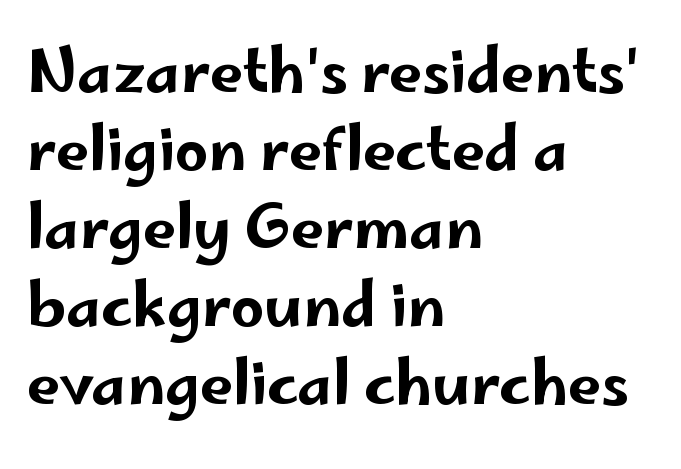
The image shows 59 px wide sans-serif type, upright; set left-aligned, normal line spacing (1.32x), normal letter spacing, not underlined; low stroke contrast and a small x-height.
